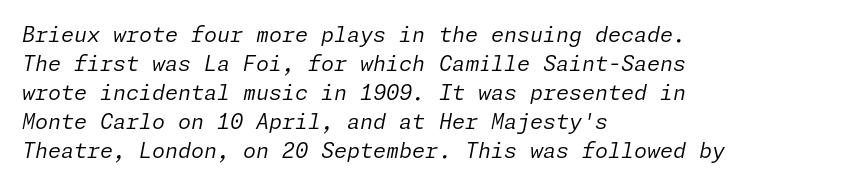
Successive baselines arrive at the customary interval. The string is rendered with underlining switched off. Each line starts at the same left margin while the right side varies. There's an unmistakable incline to the writing here. The letters look calm and open, with moderate or lighter stems.
